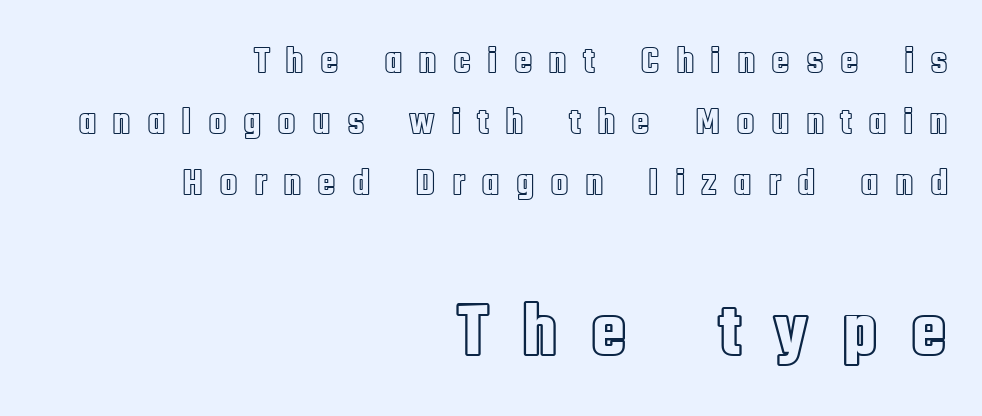
{"italic": "no", "width": "condensed", "x_height": "large", "monospaced": "no", "underline": "no", "align": "right", "line_spacing": "normal", "line_spacing_ratio": 1.61, "letter_spacing": "wide", "letter_spacing_em": 0.42, "larger_block": "second", "size_ratio": 2.0, "glyph_px": 76}
